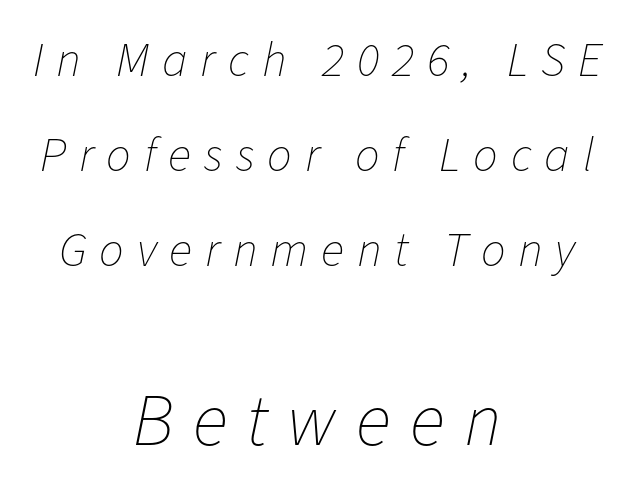
The image shows 74 px thin type, italic (leaning right); set centered, loose line spacing (1.94x), unusually wide letter spacing (+0.26 em), not underlined; the second (bottom) block is 1.51x larger; low stroke contrast and a medium x-height.
